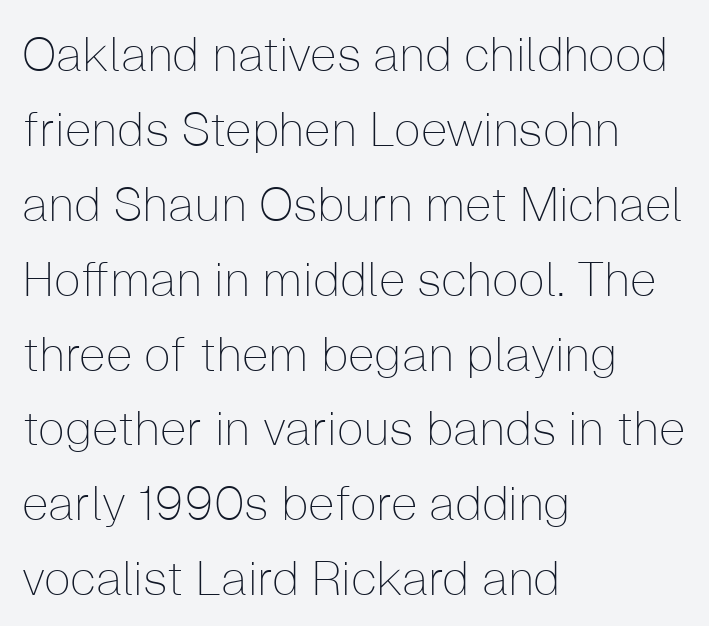
Q: Is the text bold? A: No.
Q: Is the text italic (slanted)? A: No, it is upright.
Q: Is the typeface a serif or a sans-serif typeface? A: Sans-serif.
Q: Is the text underlined? A: No.
Q: How is the paragraph aligned? A: Left-aligned.
Q: Is the spacing between letters normal or unusually wide? A: Normal.
Q: Is the spacing between lines tight, normal or loose? A: Normal.
Q: Width (condensed, normal, or wide)? A: Normal.
Q: Stroke contrast? A: Low.
Q: x-height? A: Medium.
Q: Monospaced? A: No.
